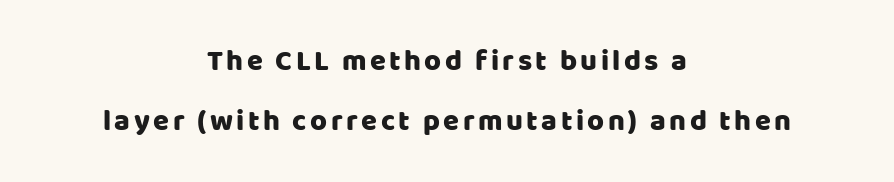
{"serif": "no", "italic": "no", "width": "normal", "stroke_contrast": "low", "x_height": "large", "monospaced": "no", "underline": "no", "align": "center", "line_spacing": "loose", "line_spacing_ratio": 2.07, "glyph_px": 29}
